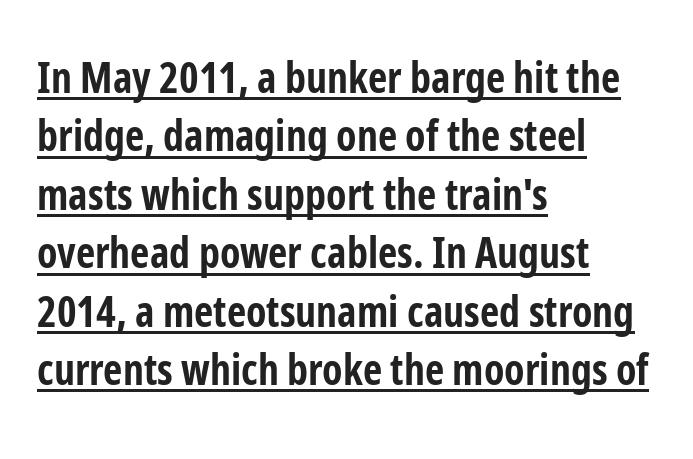
{"serif": "no", "italic": "no", "bold": "yes", "weight": "bold", "width": "condensed", "stroke_contrast": "low", "x_height": "medium", "monospaced": "no", "underline": "yes", "align": "left", "line_spacing": "normal", "line_spacing_ratio": 1.39, "letter_spacing": "normal", "letter_spacing_em": 0.0, "glyph_px": 42}
